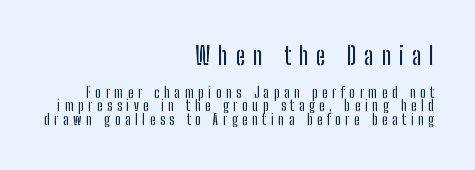
{"italic": "no", "underline": "no", "align": "right", "line_spacing": "tight", "line_spacing_ratio": 0.98, "letter_spacing": "wide", "letter_spacing_em": 0.34, "larger_block": "first", "size_ratio": 1.71, "glyph_px": 24}
